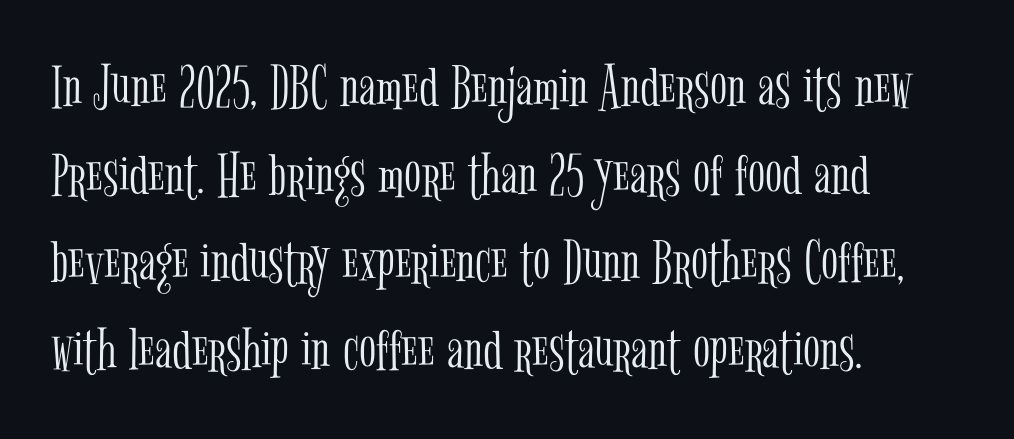
Q: Is the text bold? A: No.
Q: Is the text italic (slanted)? A: No, it is upright.
Q: Is the typeface a serif or a sans-serif typeface? A: Serif.
Q: Is the text underlined? A: No.
Q: How is the paragraph aligned? A: Left-aligned.
Q: Is the spacing between letters normal or unusually wide? A: Normal.
Q: Is the spacing between lines tight, normal or loose? A: Normal.
Q: Width (condensed, normal, or wide)? A: Condensed.
Q: Stroke contrast? A: Low.
Q: x-height? A: Medium.
Q: Monospaced? A: No.
